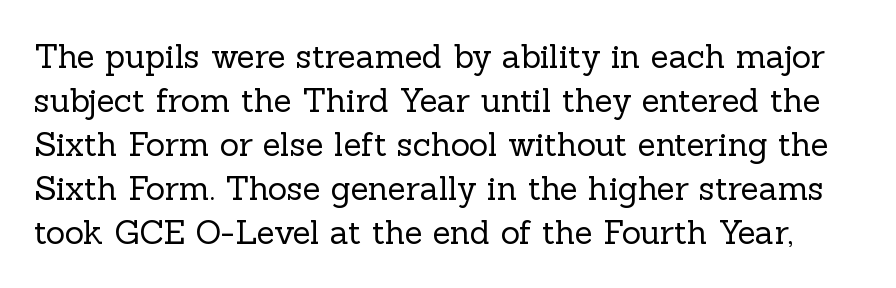
A clean baseline with only descenders dipping below it. Spacing between characters is what you'd get straight out of the box. The vertical gap from one line to the next is medium. The typeface chosen for these lines features serifs. Note the varied advance widths — an 'i' is clearly narrower than an 'm'. The lettering stays uniformly vertical, giving the passage a roman look.
